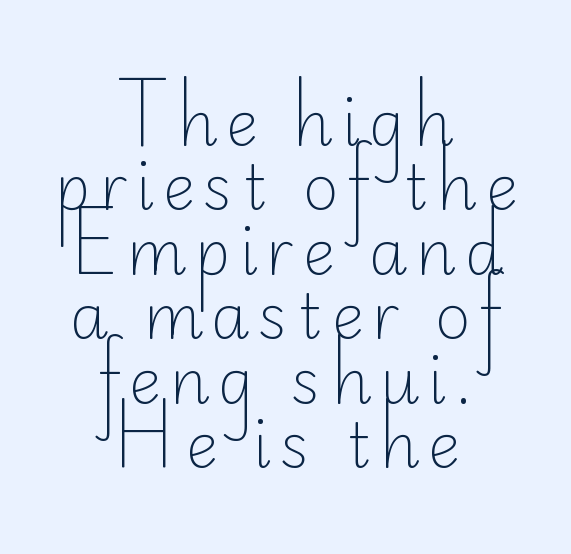
Q: Is the text bold? A: No.
Q: Is the text italic (slanted)? A: No, it is upright.
Q: Is the typeface a serif or a sans-serif typeface? A: Sans-serif.
Q: Is the text underlined? A: No.
Q: How is the paragraph aligned? A: Centered.
Q: Is the spacing between lines tight, normal or loose? A: Tight.
Q: Width (condensed, normal, or wide)? A: Normal.
Q: Stroke contrast? A: Low.
Q: x-height? A: Small.
Q: Monospaced? A: No.
